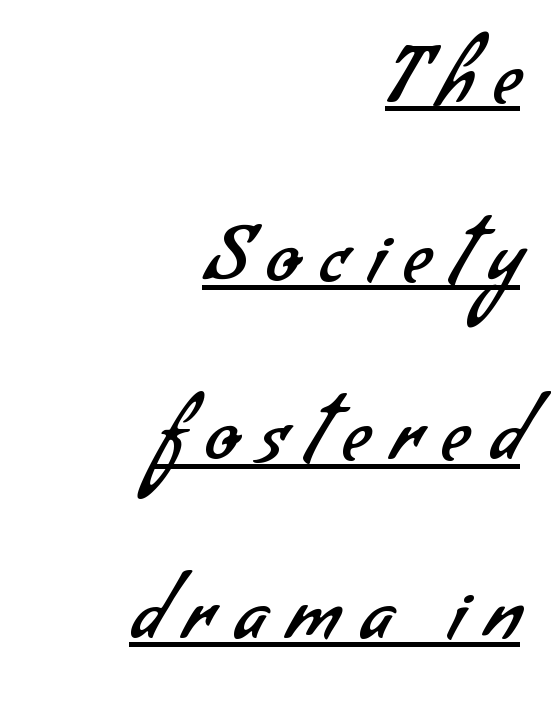
The text was rendered using a sans face with plain stroke endings. Check the space under the baseline: a stroke is drawn there. A quiet, ordinary-to-light weight characterises the typeface. A flush-right, rag-left setting is used for this passage.
